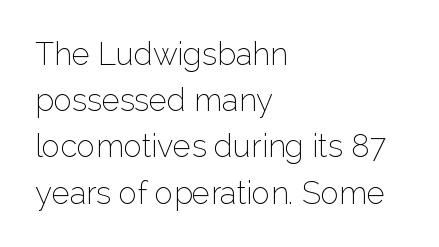
{"serif": "no", "italic": "no", "bold": "no", "weight": "thin", "width": "normal", "stroke_contrast": "low", "x_height": "medium", "monospaced": "no", "underline": "no", "align": "left", "line_spacing": "normal", "line_spacing_ratio": 1.49, "letter_spacing": "normal", "letter_spacing_em": 0.0, "glyph_px": 31}
